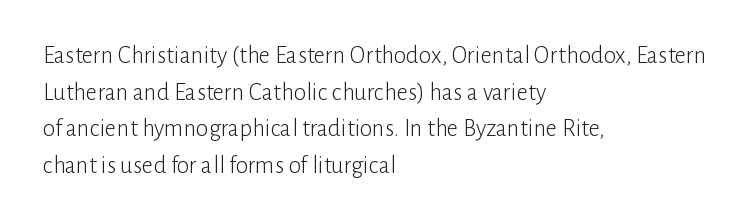
Q: Is the text bold? A: No.
Q: Is the text italic (slanted)? A: No, it is upright.
Q: Is the text underlined? A: No.
Q: How is the paragraph aligned? A: Left-aligned.
Q: Is the spacing between letters normal or unusually wide? A: Normal.
Q: Is the spacing between lines tight, normal or loose? A: Normal.
